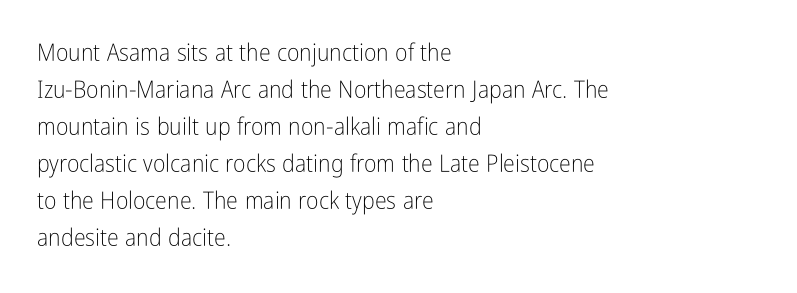
{"italic": "no", "bold": "no", "underline": "no", "align": "left", "line_spacing": "normal", "line_spacing_ratio": 1.54, "letter_spacing": "normal", "letter_spacing_em": 0.0, "glyph_px": 24}
